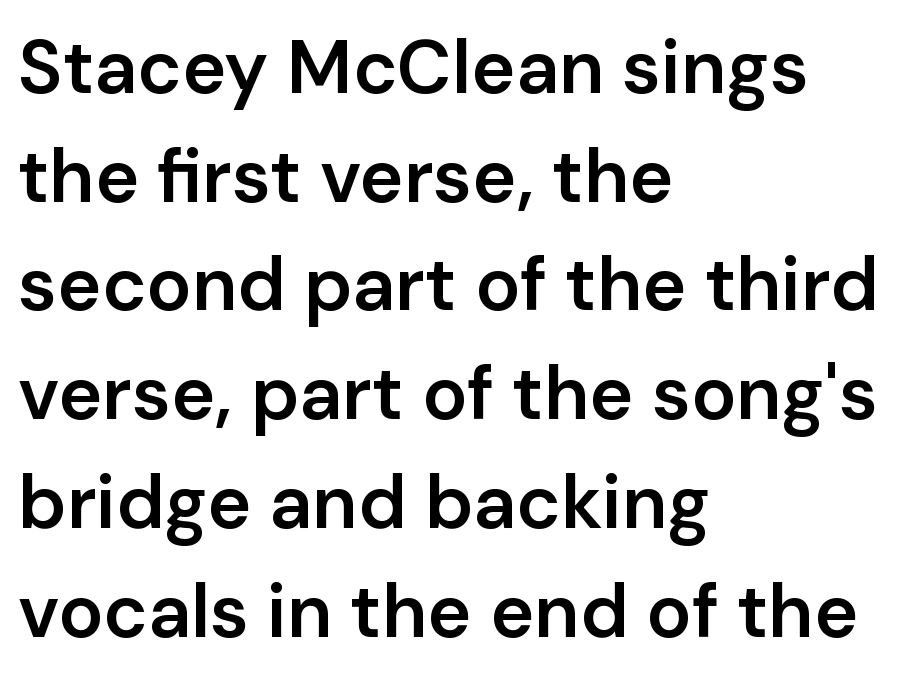
Q: Is the text bold? A: Semi-bold.
Q: Is the text italic (slanted)? A: No, it is upright.
Q: Is the typeface a serif or a sans-serif typeface? A: Sans-serif.
Q: Is the text underlined? A: No.
Q: How is the paragraph aligned? A: Left-aligned.
Q: Is the spacing between letters normal or unusually wide? A: Normal.
Q: Is the spacing between lines tight, normal or loose? A: Normal.
Q: Width (condensed, normal, or wide)? A: Normal.
Q: Stroke contrast? A: Low.
Q: x-height? A: Medium.
Q: Monospaced? A: No.
